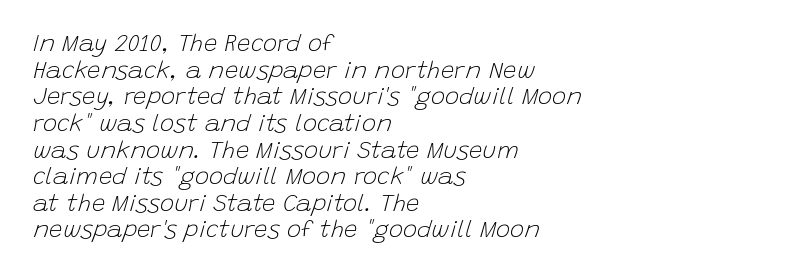
Q: Is the text bold? A: No.
Q: Is the text italic (slanted)? A: Yes, it leans right by about 15 degrees.
Q: Is the text underlined? A: No.
Q: How is the paragraph aligned? A: Left-aligned.
Q: Is the spacing between letters normal or unusually wide? A: Normal.
Q: Is the spacing between lines tight, normal or loose? A: Tight.
